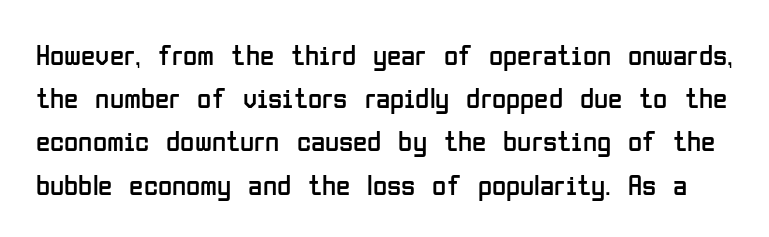
The image shows 29 px regular-weight, condensed sans-serif type, upright; set normal line spacing (1.49x), normal letter spacing, not underlined; low stroke contrast and a medium x-height.
